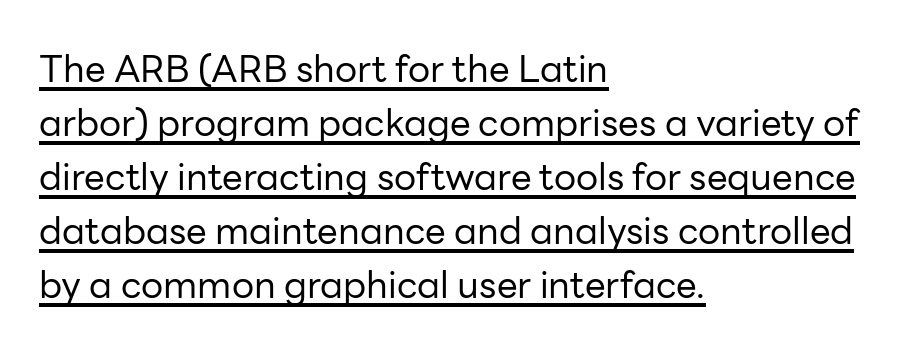
Q: Is the text bold? A: No.
Q: Is the text italic (slanted)? A: No, it is upright.
Q: Is the typeface a serif or a sans-serif typeface? A: Sans-serif.
Q: Is the text underlined? A: Yes.
Q: How is the paragraph aligned? A: Left-aligned.
Q: Is the spacing between letters normal or unusually wide? A: Normal.
Q: Is the spacing between lines tight, normal or loose? A: Normal.
Q: Width (condensed, normal, or wide)? A: Normal.
Q: Stroke contrast? A: Low.
Q: x-height? A: Medium.
Q: Monospaced? A: No.
